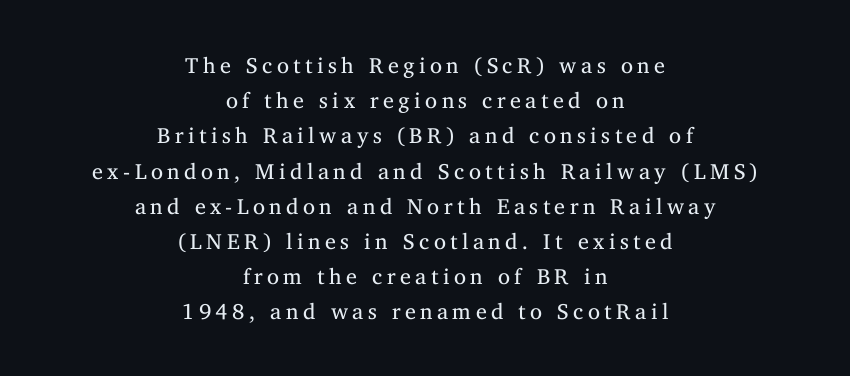
{"italic": "no", "bold": "no", "underline": "no", "align": "center", "line_spacing": "normal", "line_spacing_ratio": 1.6, "letter_spacing": "wide", "letter_spacing_em": 0.2, "glyph_px": 22}
